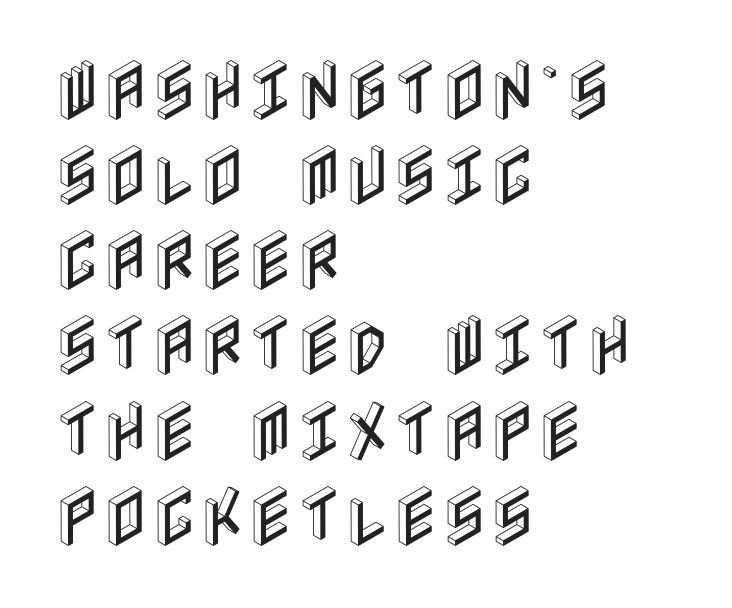
{"italic": "no", "width": "condensed", "x_height": "large", "underline": "no", "align": "left", "line_spacing": "normal", "line_spacing_ratio": 1.29, "letter_spacing": "normal", "letter_spacing_em": 0.0, "glyph_px": 66}
